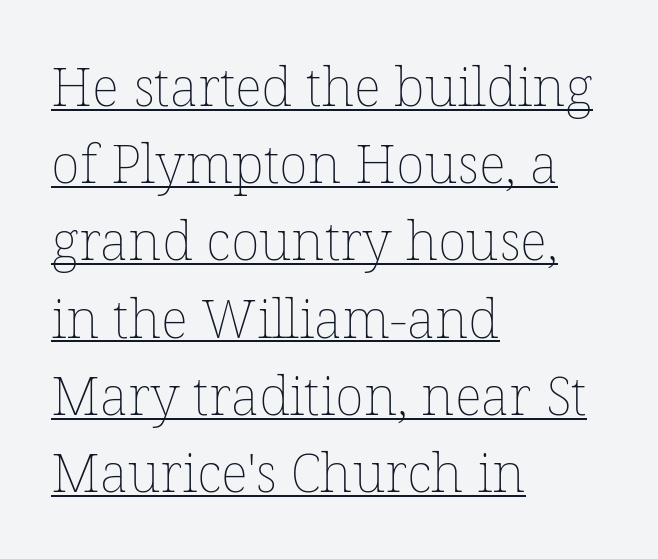
The image shows 54 px thin type, upright; set left-aligned, normal line spacing (1.43x), normal letter spacing, underlined; low stroke contrast and a medium x-height.
